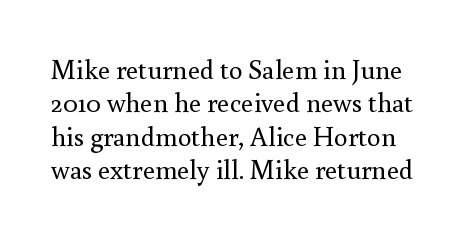
The image shows 27 px text type, upright; set line spacing 1.24x, normal letter spacing, not underlined.
